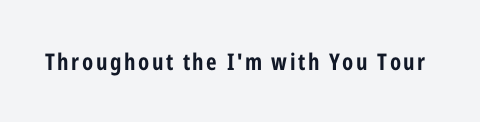
{"italic": "no", "bold": "yes", "underline": "no", "glyph_px": 23}
